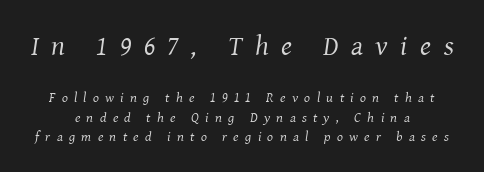
Q: Is the text bold? A: No.
Q: Is the text italic (slanted)? A: Yes, it leans right by about 8 degrees.
Q: Is the typeface a serif or a sans-serif typeface? A: Serif.
Q: Is the text underlined? A: No.
Q: Is the spacing between letters normal or unusually wide? A: Unusually wide.
Q: Is the spacing between lines tight, normal or loose? A: Normal.
Q: Which block of text is set in a larger size, the first (top) or the second (bottom)? A: The first (top) one.
Q: Width (condensed, normal, or wide)? A: Normal.
Q: Stroke contrast? A: Medium.
Q: x-height? A: Medium.
Q: Monospaced? A: No.
